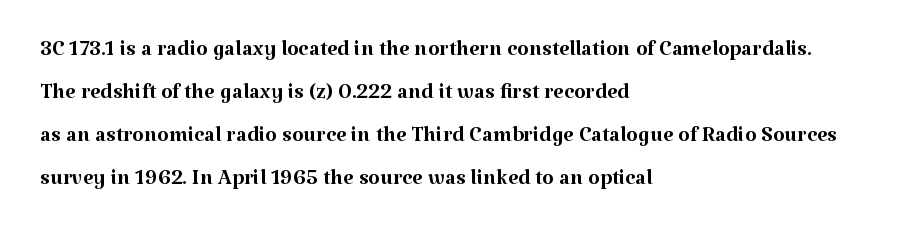
Q: Is the text bold? A: No.
Q: Is the text italic (slanted)? A: No, it is upright.
Q: Is the typeface a serif or a sans-serif typeface? A: Serif.
Q: Is the text underlined? A: No.
Q: How is the paragraph aligned? A: Left-aligned.
Q: Is the spacing between letters normal or unusually wide? A: Normal.
Q: Is the spacing between lines tight, normal or loose? A: Normal.
Q: Width (condensed, normal, or wide)? A: Normal.
Q: Stroke contrast? A: Medium.
Q: x-height? A: Medium.
Q: Monospaced? A: No.
